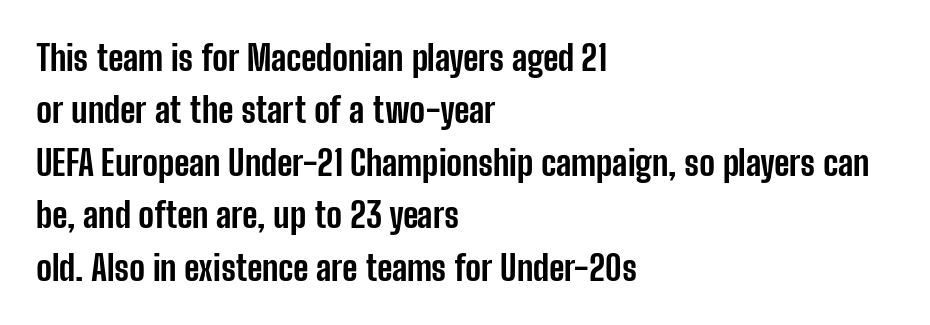
{"serif": "no", "italic": "no", "bold": "yes", "weight": "bold", "width": "condensed", "stroke_contrast": "low", "x_height": "medium", "monospaced": "no", "underline": "no", "align": "left", "line_spacing": "normal", "line_spacing_ratio": 1.5, "letter_spacing": "normal", "letter_spacing_em": 0.0, "glyph_px": 35}
